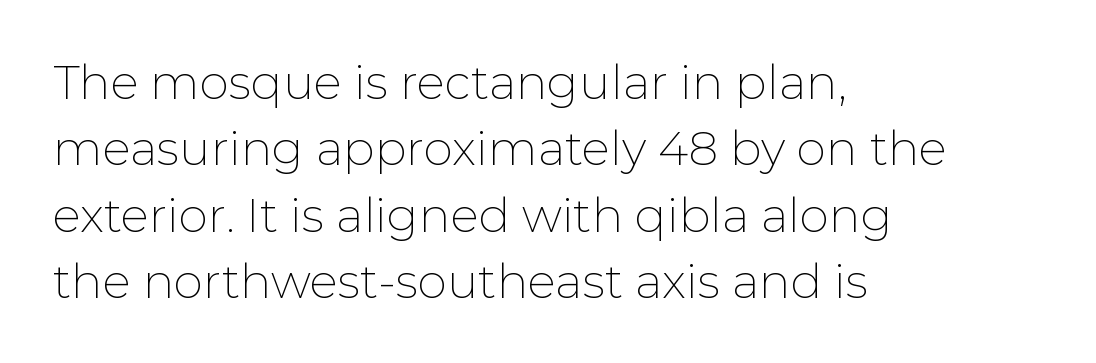
{"serif": "no", "italic": "no", "bold": "no", "weight": "thin", "width": "normal", "stroke_contrast": "low", "x_height": "medium", "monospaced": "no", "underline": "no", "align": "left", "line_spacing": "normal", "line_spacing_ratio": 1.41, "letter_spacing": "normal", "letter_spacing_em": 0.0, "glyph_px": 47}
